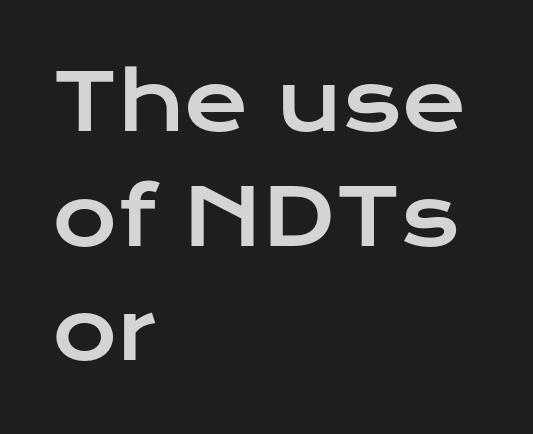
Q: Is the text italic (slanted)? A: No, it is upright.
Q: Is the typeface a serif or a sans-serif typeface? A: Sans-serif.
Q: Is the text underlined? A: No.
Q: How is the paragraph aligned? A: Left-aligned.
Q: Is the spacing between letters normal or unusually wide? A: Normal.
Q: Is the spacing between lines tight, normal or loose? A: Normal.
Q: Width (condensed, normal, or wide)? A: Wide.
Q: Stroke contrast? A: Low.
Q: x-height? A: Medium.
Q: Monospaced? A: No.
